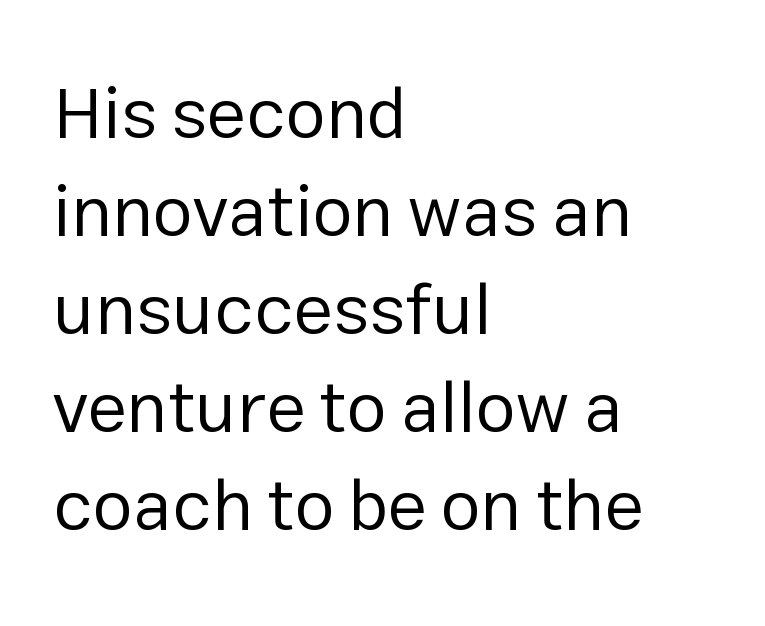
The image shows 72 px regular-weight sans-serif type, upright; set left-aligned, normal line spacing (1.36x), normal letter spacing, not underlined; low stroke contrast and a medium x-height.
